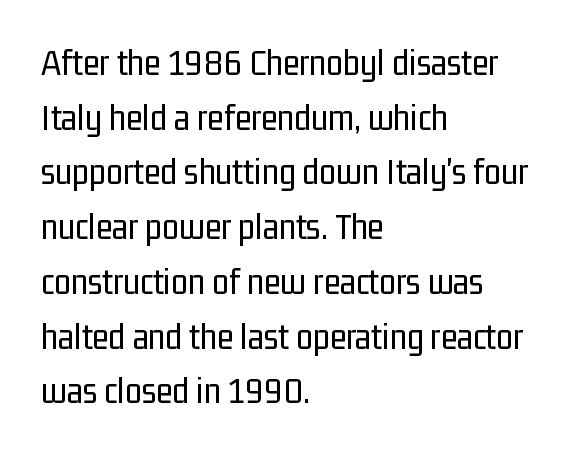
{"serif": "no", "italic": "no", "bold": "no", "weight": "regular", "width": "condensed", "stroke_contrast": "low", "x_height": "medium", "monospaced": "no", "underline": "no", "align": "left", "line_spacing": "normal", "line_spacing_ratio": 1.44, "letter_spacing": "normal", "letter_spacing_em": 0.0, "glyph_px": 38}
